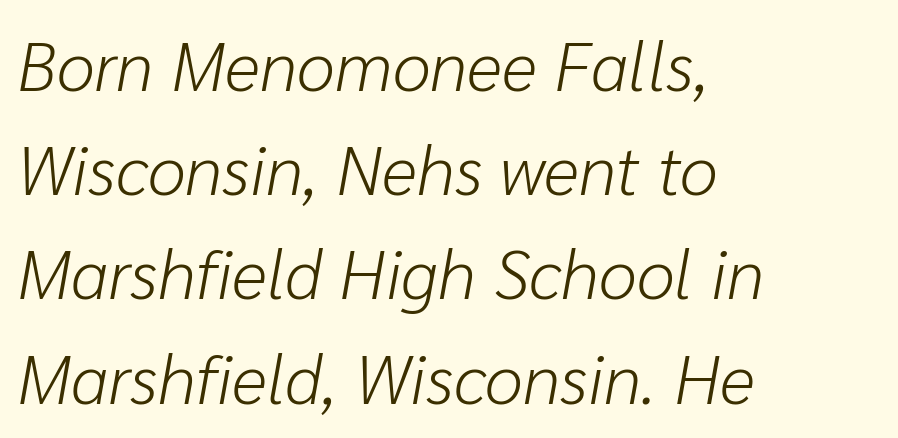
The image shows 69 px light type, italic (leaning right); set left-aligned, normal line spacing (1.51x), normal letter spacing, not underlined; low stroke contrast and a medium x-height.
